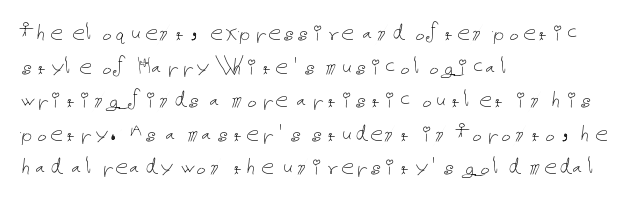
The image shows 26 px text type, upright; set left-aligned, normal line spacing (1.29x), normal letter spacing, not underlined.
